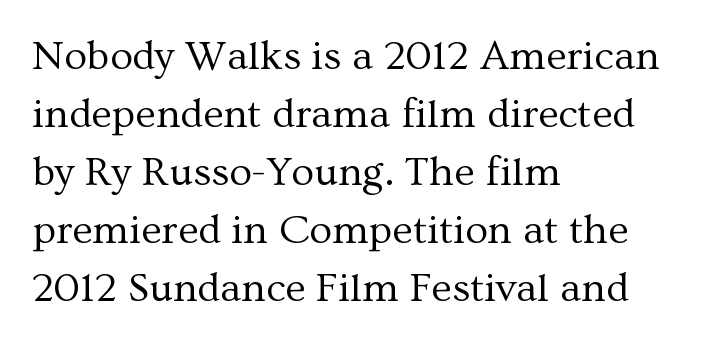
{"serif": "yes", "italic": "no", "bold": "no", "weight": "regular", "width": "normal", "stroke_contrast": "medium", "x_height": "medium", "monospaced": "no", "underline": "no", "align": "left", "line_spacing": "normal", "line_spacing_ratio": 1.38, "letter_spacing": "normal", "letter_spacing_em": 0.0, "glyph_px": 42}
